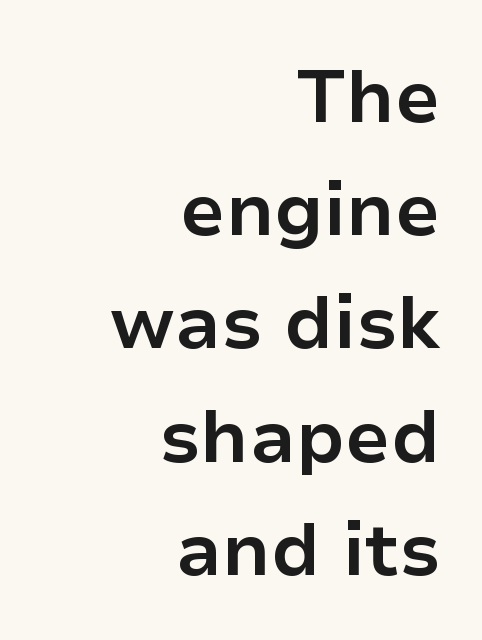
This rendering leaves character spacing at its baseline value. This rendering uses right alignment, leaving the left contour irregular. Whoever set this chose a conventional vertical rhythm. If you drew a line through each stem, it would be perfectly vertical.
